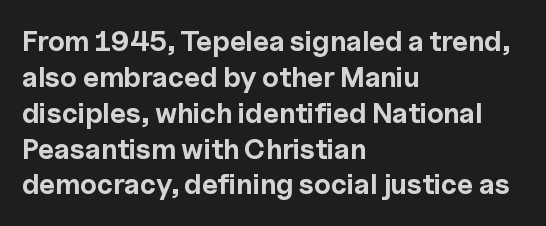
Inter-character spacing is left at the font's built-in metrics. Upright lettering throughout. Proportional: the letters do not fall into vertical columns. The sample has been set heavy, in full bold. Examine the stroke ends and you'll find no serifs.
